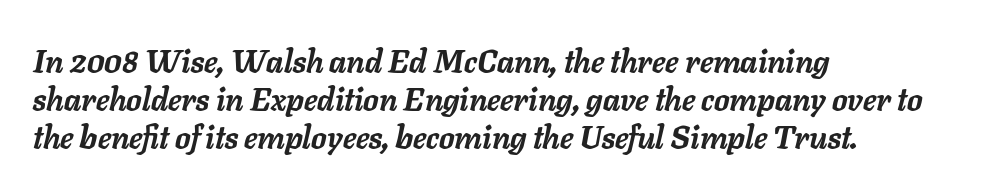
{"italic": "yes", "lean": "right", "slant_degrees": 11, "bold": "yes", "weight": "semibold", "width": "normal", "stroke_contrast": "low", "x_height": "medium", "monospaced": "no", "underline": "no", "align": "left", "line_spacing_ratio": 1.23, "letter_spacing": "normal", "letter_spacing_em": 0.0, "glyph_px": 31}
